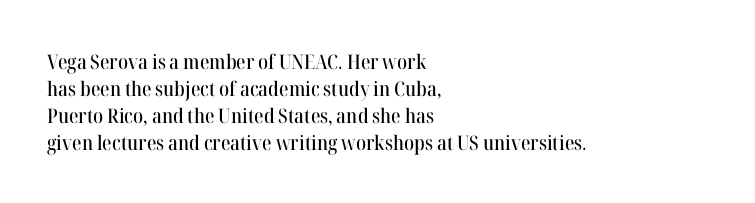
The image shows 20 px text type, upright; set left-aligned, normal line spacing (1.35x), normal letter spacing, not underlined.
